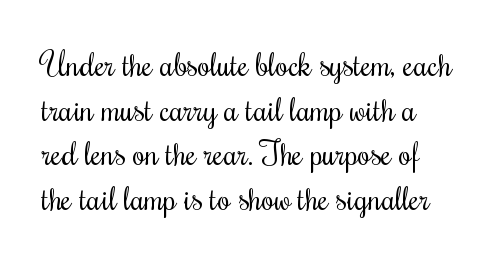
The image shows 33 px regular-weight, condensed type; set normal line spacing (1.35x), normal letter spacing, not underlined; medium stroke contrast and a small x-height.
